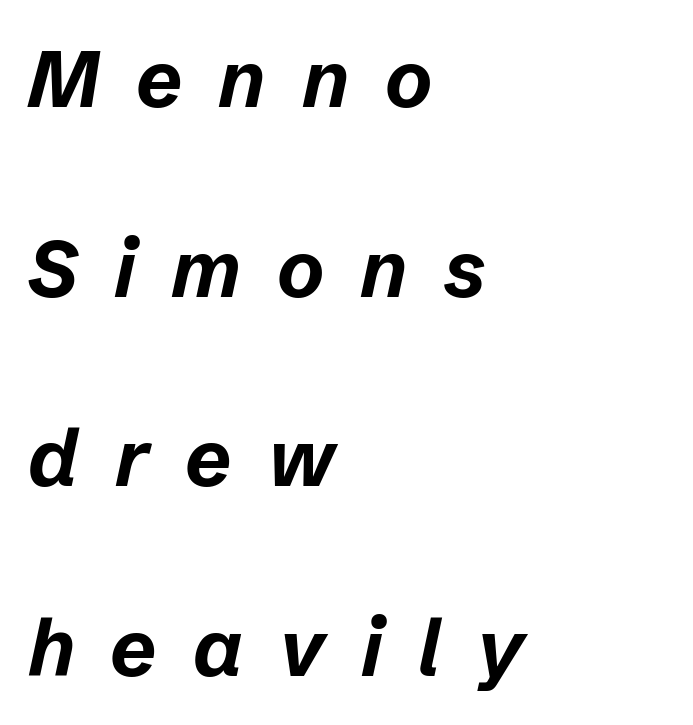
The image shows 80 px bold type, italic (leaning right); set left-aligned, loose line spacing (2.37x), unusually wide letter spacing (+0.45 em), not underlined; low stroke contrast and a medium x-height.
